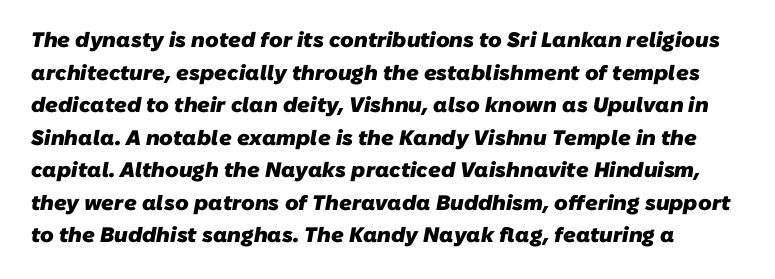
Type without underlining. The passage shown has conventional tracking throughout. Typesetter's note: full bold, strokes at maximum text heaviness. Line spacing here is normal.
